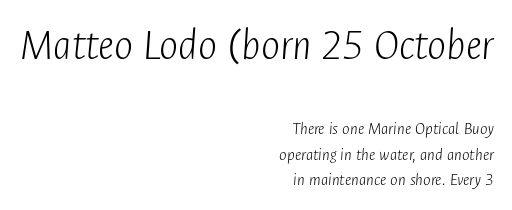
Q: Is the text bold? A: No.
Q: Is the text italic (slanted)? A: Yes, it leans right by about 4 degrees.
Q: Is the text underlined? A: No.
Q: How is the paragraph aligned? A: Right-aligned.
Q: Is the spacing between letters normal or unusually wide? A: Normal.
Q: Is the spacing between lines tight, normal or loose? A: Normal.
Q: Which block of text is set in a larger size, the first (top) or the second (bottom)? A: The first (top) one.
Q: Width (condensed, normal, or wide)? A: Condensed.
Q: Stroke contrast? A: Low.
Q: x-height? A: Medium.
Q: Monospaced? A: No.
